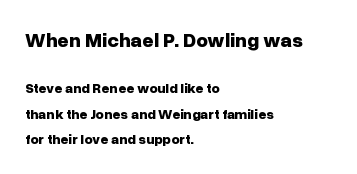
The image shows 20 px bold type, upright; set left-aligned, line spacing 1.84x, normal letter spacing, not underlined; the first (top) block is 1.43x larger.
